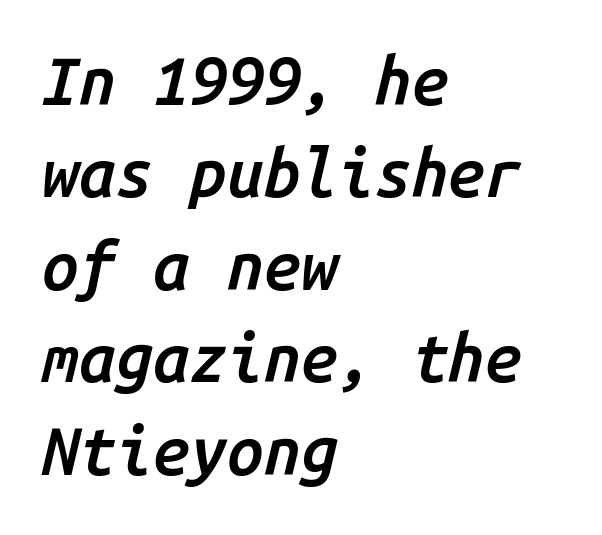
{"italic": "yes", "lean": "right", "slant_degrees": 14, "bold": "semi", "weight": "semibold", "width": "normal", "stroke_contrast": "low", "x_height": "medium", "monospaced": "yes", "underline": "no", "align": "left", "line_spacing": "normal", "line_spacing_ratio": 1.4, "letter_spacing": "normal", "letter_spacing_em": 0.0, "glyph_px": 66}
